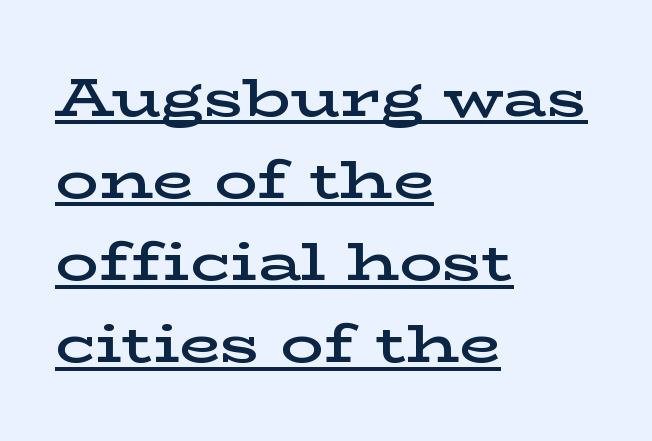
{"serif": "yes", "italic": "no", "bold": "semi", "weight": "semibold", "width": "wide", "stroke_contrast": "low", "x_height": "medium", "monospaced": "no", "underline": "yes", "align": "left", "line_spacing": "normal", "line_spacing_ratio": 1.52, "letter_spacing": "normal", "letter_spacing_em": 0.0, "glyph_px": 54}
